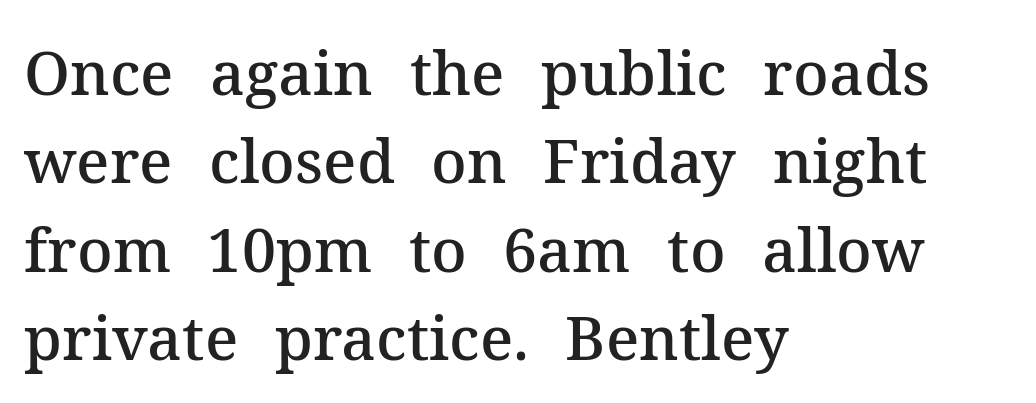
The image shows 61 px semibold serif type, upright; set left-aligned, normal line spacing (1.45x), normal letter spacing, not underlined; medium stroke contrast and a medium x-height.
